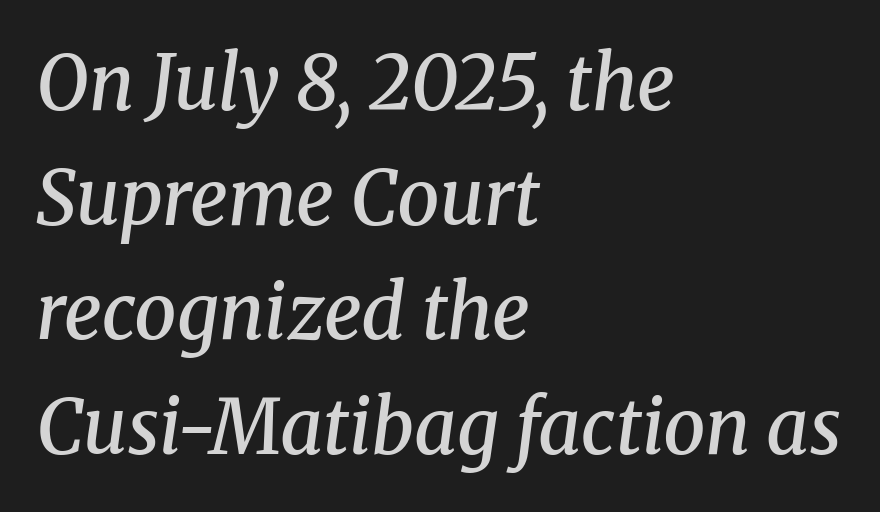
{"serif": "yes", "italic": "yes", "lean": "right", "slant_degrees": 8, "bold": "semi", "weight": "semibold", "width": "normal", "stroke_contrast": "medium", "x_height": "medium", "monospaced": "no", "underline": "no", "align": "left", "line_spacing": "normal", "line_spacing_ratio": 1.53, "letter_spacing": "normal", "letter_spacing_em": 0.0, "glyph_px": 75}
